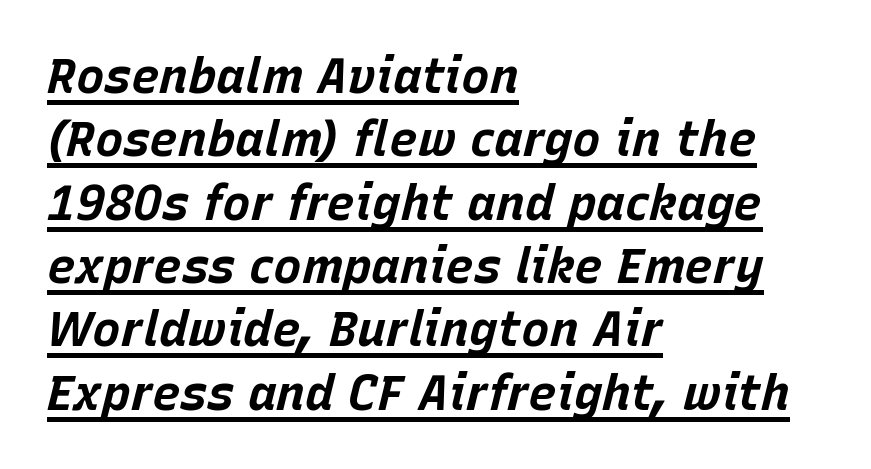
The image shows 48 px bold type, italic (leaning right); set left-aligned, normal line spacing (1.32x), normal letter spacing, underlined; low stroke contrast and a large x-height.
